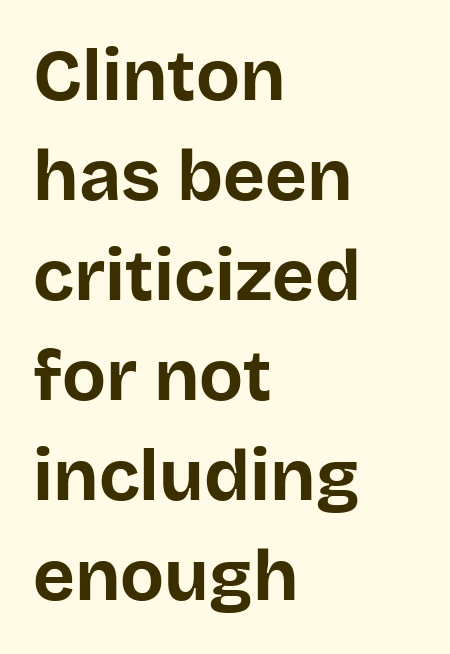
Q: Is the text bold? A: Yes.
Q: Is the text italic (slanted)? A: No, it is upright.
Q: Is the typeface a serif or a sans-serif typeface? A: Sans-serif.
Q: Is the text underlined? A: No.
Q: How is the paragraph aligned? A: Left-aligned.
Q: Is the spacing between letters normal or unusually wide? A: Normal.
Q: Is the spacing between lines tight, normal or loose? A: Normal.
Q: Width (condensed, normal, or wide)? A: Normal.
Q: Stroke contrast? A: Low.
Q: x-height? A: Large.
Q: Monospaced? A: No.
